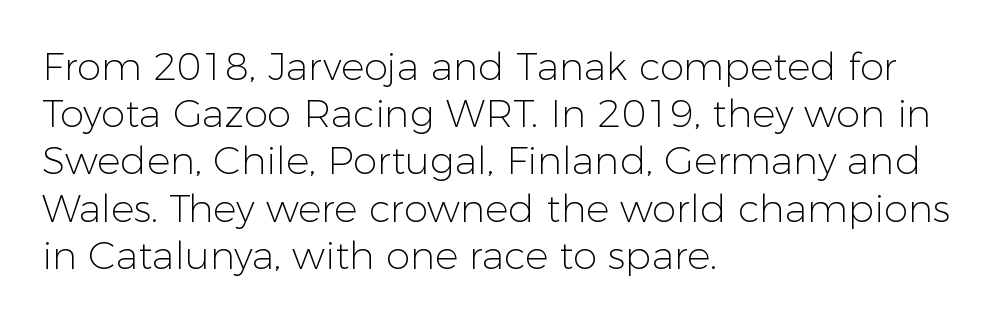
{"serif": "no", "italic": "no", "bold": "no", "weight": "light", "width": "normal", "stroke_contrast": "low", "x_height": "medium", "monospaced": "no", "underline": "no", "align": "left", "line_spacing_ratio": 1.21, "letter_spacing": "normal", "letter_spacing_em": 0.0, "glyph_px": 39}
